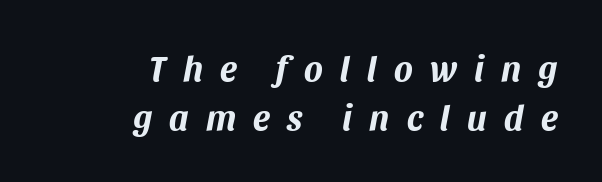
The image shows 35 px bold type, italic (leaning right); set right-aligned, normal line spacing (1.39x), unusually wide letter spacing (+0.49 em), not underlined; medium stroke contrast and a large x-height.
